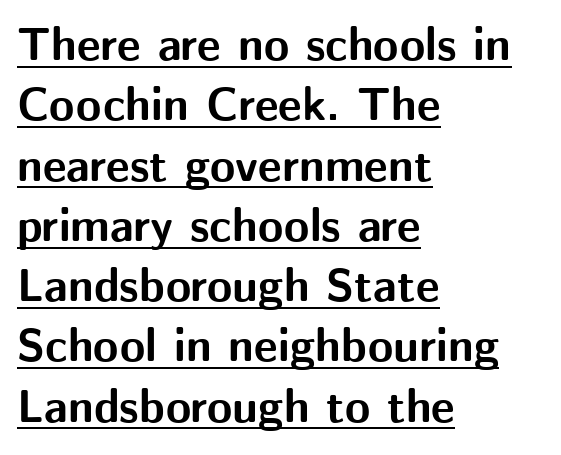
The string is rendered with underlining switched on. Typesetter's note: full bold, strokes at maximum text heaviness. Examine the stroke ends and you'll find no serifs. The paragraph has a hard left edge and a soft right edge. This sample uses an upright cut, with every glyph sitting square on the baseline.
